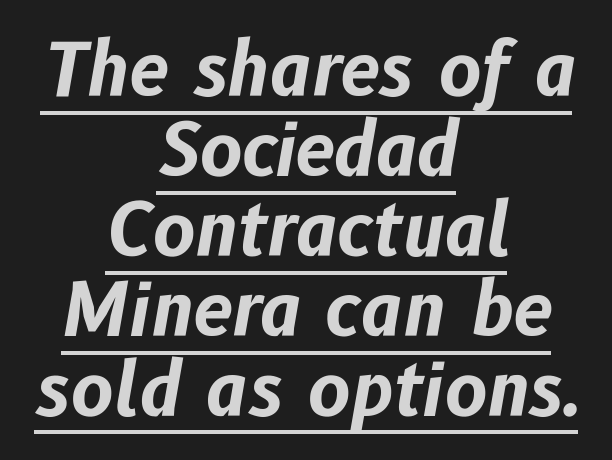
Check the space under the baseline: a stroke is drawn there. This sample is center-justified, so both line endings float freely. Note the varied advance widths — an 'i' is clearly narrower than an 'm'. There's an unmistakable incline to the writing here. Letter spacing: default.
